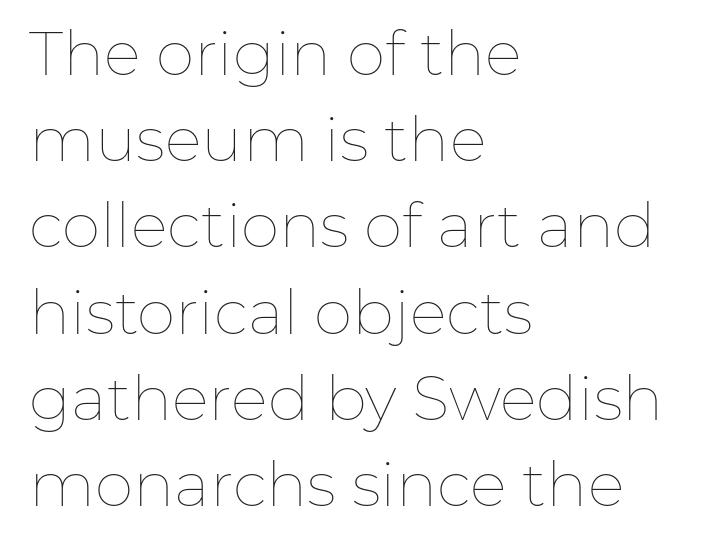
{"italic": "no", "bold": "no", "weight": "thin", "width": "normal", "stroke_contrast": "low", "x_height": "medium", "monospaced": "no", "underline": "no", "align": "left", "line_spacing": "normal", "line_spacing_ratio": 1.39, "letter_spacing": "normal", "letter_spacing_em": 0.0, "glyph_px": 62}
